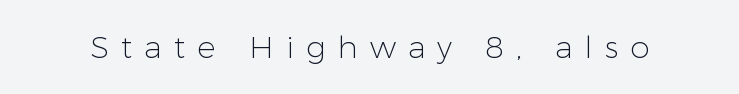
Q: Is the text bold? A: No.
Q: Is the text italic (slanted)? A: No, it is upright.
Q: Is the typeface a serif or a sans-serif typeface? A: Sans-serif.
Q: Is the text underlined? A: No.
Q: Is the spacing between letters normal or unusually wide? A: Unusually wide.
Q: Width (condensed, normal, or wide)? A: Normal.
Q: Stroke contrast? A: Low.
Q: x-height? A: Medium.
Q: Monospaced? A: No.
